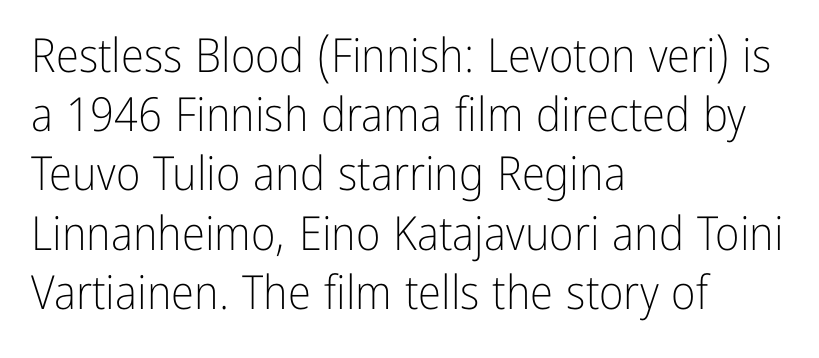
Q: Is the text bold? A: No.
Q: Is the text italic (slanted)? A: No, it is upright.
Q: Is the typeface a serif or a sans-serif typeface? A: Sans-serif.
Q: Is the text underlined? A: No.
Q: How is the paragraph aligned? A: Left-aligned.
Q: Is the spacing between letters normal or unusually wide? A: Normal.
Q: Is the spacing between lines tight, normal or loose? A: Normal.
Q: Width (condensed, normal, or wide)? A: Condensed.
Q: Stroke contrast? A: Low.
Q: x-height? A: Medium.
Q: Monospaced? A: No.
